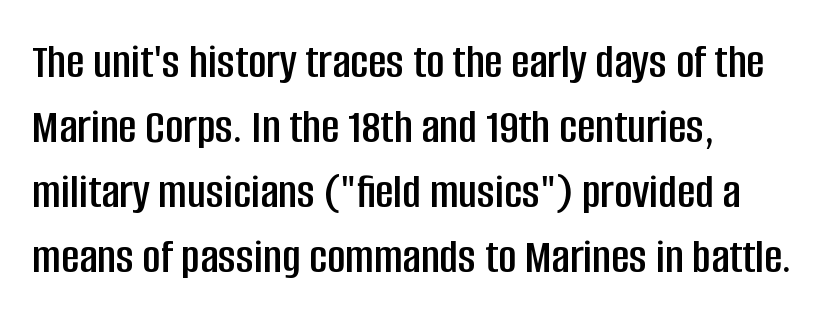
The image shows 50 px condensed sans-serif type, upright; set left-aligned, normal line spacing (1.3x), normal letter spacing, not underlined; low stroke contrast and a large x-height.
